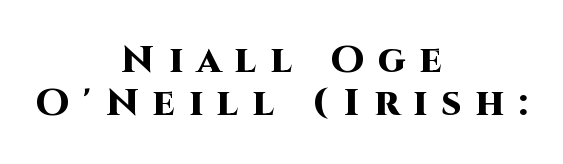
The block of text is dense from top to bottom, with scant space between rows. Neither beginnings nor endings align; midpoints do. Beneath every word, the page is bare. You could not count columns in this text — the font is proportionally spaced. Look at the bottom of the vertical strokes: they stop flat, with no serifs. The passage shown is emphatically bold.
